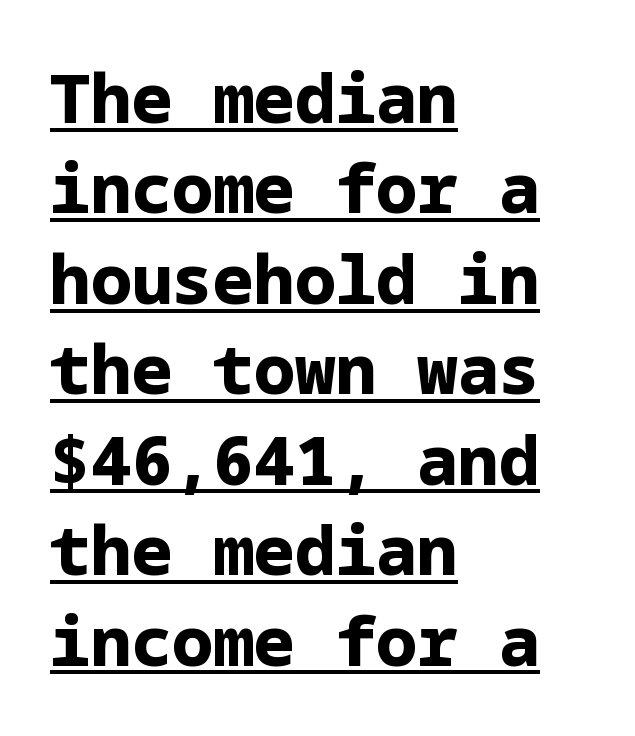
The image shows 68 px bold sans-serif type, upright; set left-aligned, normal line spacing (1.33x), normal letter spacing, underlined; low stroke contrast and a medium x-height.
